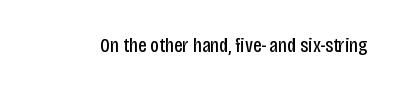
{"italic": "no", "bold": "no", "underline": "no", "letter_spacing": "normal", "letter_spacing_em": 0.0, "glyph_px": 21}
